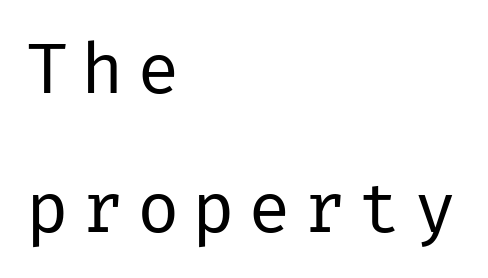
Notice the wide empty band between every row — that's loose leading. If you drew a line through each stem, it would be perfectly vertical. Each letter's strokes conclude bluntly, with no projecting serifs. The typesetting does not lean heavy: it is not bold. Descenders hang freely into open space. Leftover space on each line is placed entirely after the last word.
